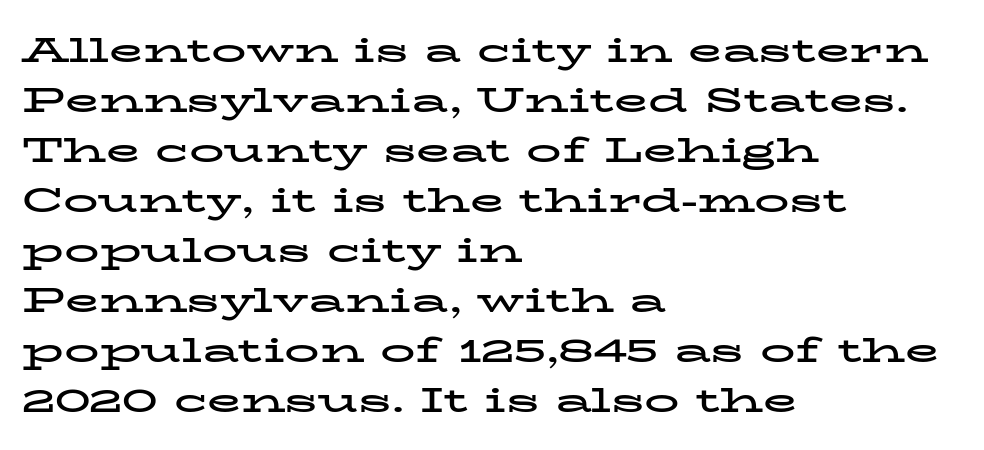
The image shows 35 px bold, wide serif type, upright; set left-aligned, normal line spacing (1.43x), normal letter spacing, not underlined; low stroke contrast and a medium x-height.
